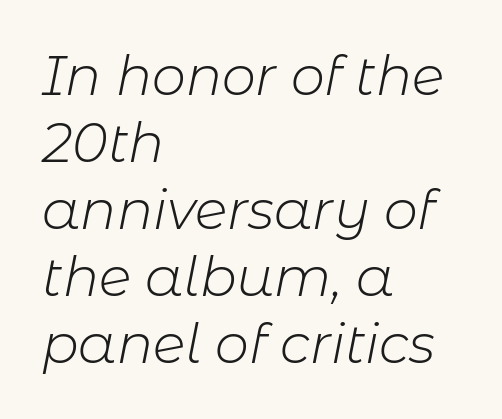
Q: Is the text bold? A: No.
Q: Is the text italic (slanted)? A: Yes, it leans right by about 11 degrees.
Q: Is the text underlined? A: No.
Q: How is the paragraph aligned? A: Left-aligned.
Q: Is the spacing between letters normal or unusually wide? A: Normal.
Q: Width (condensed, normal, or wide)? A: Normal.
Q: Stroke contrast? A: Low.
Q: x-height? A: Medium.
Q: Monospaced? A: No.
